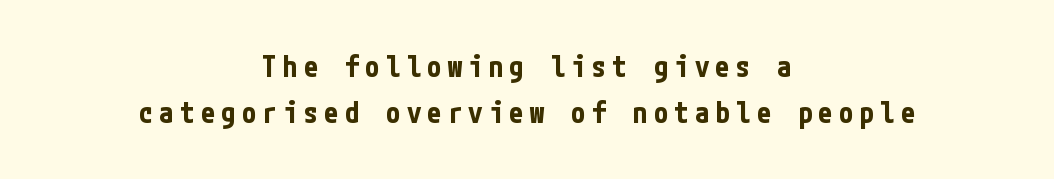
The image shows 29 px bold, condensed sans-serif type, upright; set centered, normal line spacing (1.59x), unusually wide letter spacing (+0.21 em), not underlined; low stroke contrast and a medium x-height.
